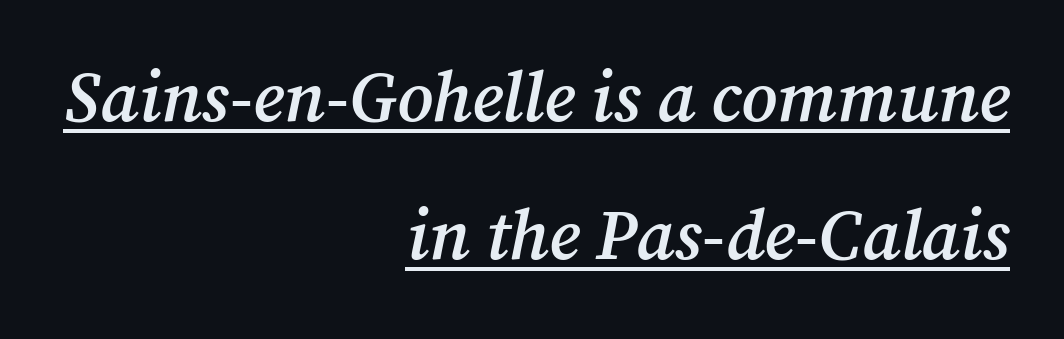
{"serif": "yes", "italic": "yes", "lean": "right", "slant_degrees": 12, "bold": "semi", "weight": "semibold", "width": "normal", "stroke_contrast": "medium", "x_height": "medium", "monospaced": "no", "underline": "yes", "align": "right", "line_spacing": "loose", "line_spacing_ratio": 1.95, "letter_spacing": "normal", "letter_spacing_em": 0.0, "glyph_px": 71}
